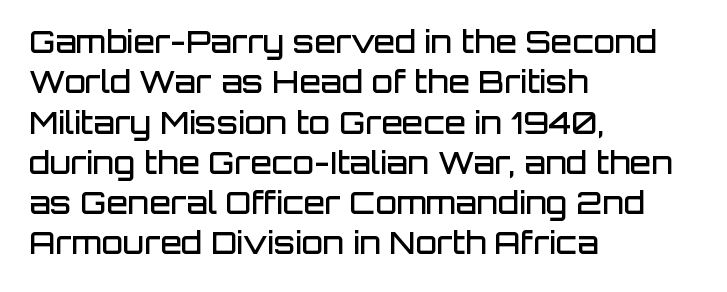
Q: Is the text bold? A: Semi-bold.
Q: Is the text italic (slanted)? A: No, it is upright.
Q: Is the typeface a serif or a sans-serif typeface? A: Sans-serif.
Q: Is the text underlined? A: No.
Q: How is the paragraph aligned? A: Left-aligned.
Q: Is the spacing between letters normal or unusually wide? A: Normal.
Q: Is the spacing between lines tight, normal or loose? A: Normal.
Q: Width (condensed, normal, or wide)? A: Normal.
Q: Stroke contrast? A: Low.
Q: x-height? A: Large.
Q: Monospaced? A: No.
